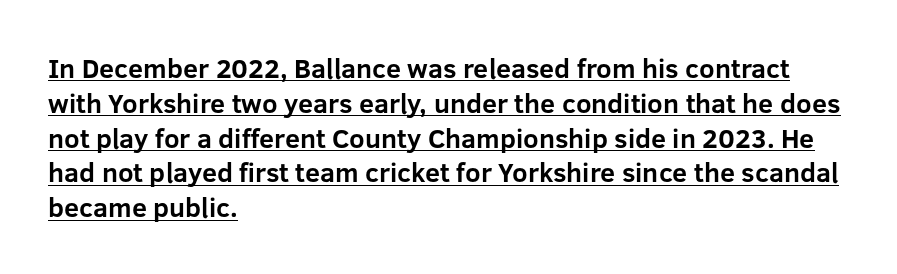
The letters are bold, with thick, heavy strokes. The paragraph has a hard left edge and a soft right edge. Honestly, the underline is the first thing you notice here. Every character sits straight up, as roman type does. Compared with typical paragraphs, the rows here are spaced about the same. How are the letters spaced? Ordinarily, with no added tracking.
